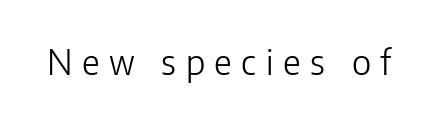
Unlike italic type, these characters show no tilt at all. The passage shown is typeset with a sans-serif family. This sample has the flowing, uneven cadence of proportional lettering. A quiet, ordinary-to-light weight characterises the typeface.
